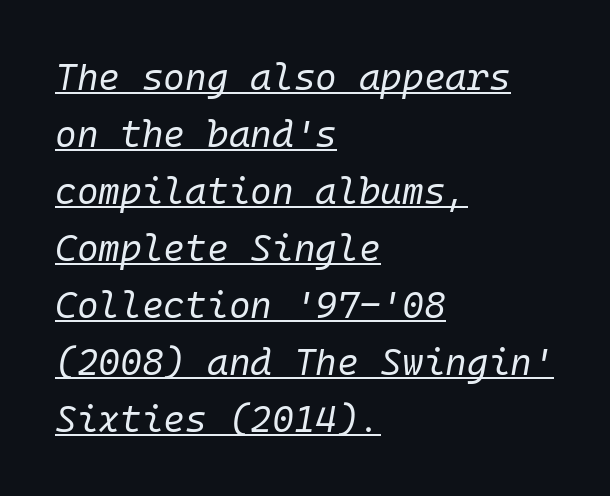
{"italic": "yes", "lean": "right", "slant_degrees": 10, "bold": "no", "weight": "regular", "width": "normal", "stroke_contrast": "low", "x_height": "medium", "monospaced": "yes", "underline": "yes", "align": "left", "line_spacing": "normal", "line_spacing_ratio": 1.54, "letter_spacing": "normal", "letter_spacing_em": 0.0, "glyph_px": 37}
